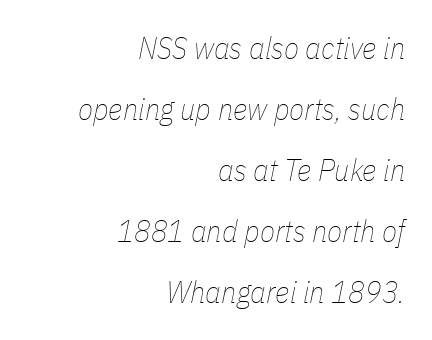
Leading is clearly above the norm, producing a sparse column. A clean baseline with only descenders dipping below it. The text carries the slant typical of an italic or oblique font. Compared with a flush-left layout, this one pins lines to the opposite, right side. The gaps between neighbouring characters are ordinary and unremarkable.
